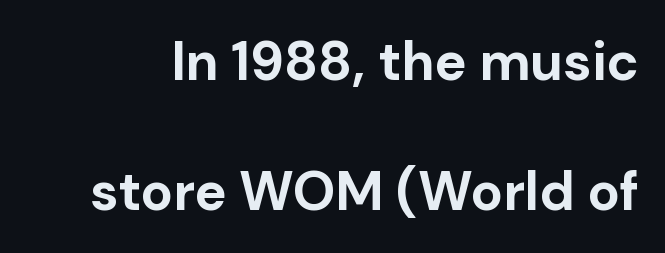
Rule under the text: the space is simply empty. Interline gaps are noticeably wide in this sample. As a designer I'd log this as weight 700, bold. Students, note that the glyphs here touch the page at normal intervals. Here the designer chose a conventional face with non-uniform glyph widths.
